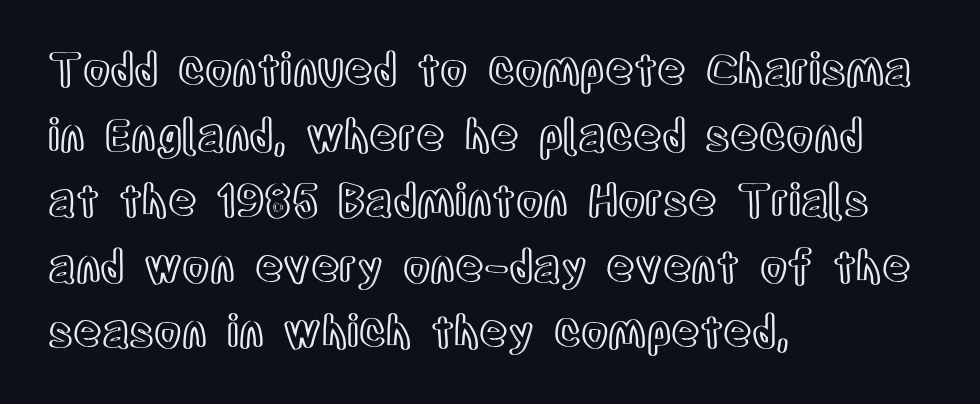
Q: Is the text italic (slanted)? A: No, it is upright.
Q: Is the text underlined? A: No.
Q: How is the paragraph aligned? A: Left-aligned.
Q: Is the spacing between letters normal or unusually wide? A: Normal.
Q: Is the spacing between lines tight, normal or loose? A: Normal.
Q: Width (condensed, normal, or wide)? A: Condensed.
Q: x-height? A: Large.
Q: Monospaced? A: No.
